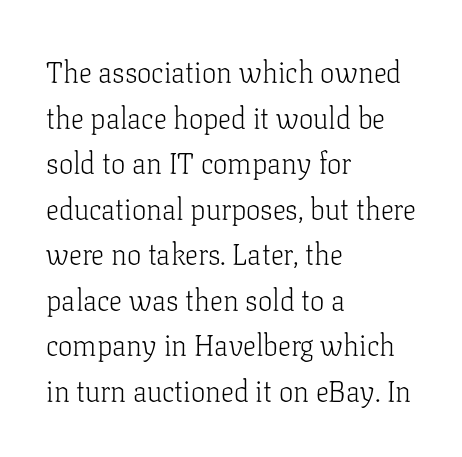
Q: Is the text bold? A: No.
Q: Is the text italic (slanted)? A: No, it is upright.
Q: Is the typeface a serif or a sans-serif typeface? A: Serif.
Q: Is the text underlined? A: No.
Q: How is the paragraph aligned? A: Left-aligned.
Q: Is the spacing between letters normal or unusually wide? A: Normal.
Q: Is the spacing between lines tight, normal or loose? A: Normal.
Q: Width (condensed, normal, or wide)? A: Normal.
Q: Stroke contrast? A: Low.
Q: x-height? A: Medium.
Q: Monospaced? A: No.
